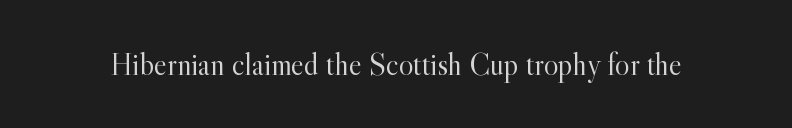
Q: Is the text bold? A: No.
Q: Is the text italic (slanted)? A: No, it is upright.
Q: Is the typeface a serif or a sans-serif typeface? A: Serif.
Q: Is the text underlined? A: No.
Q: Is the spacing between letters normal or unusually wide? A: Normal.
Q: Width (condensed, normal, or wide)? A: Normal.
Q: x-height? A: Small.
Q: Monospaced? A: No.
